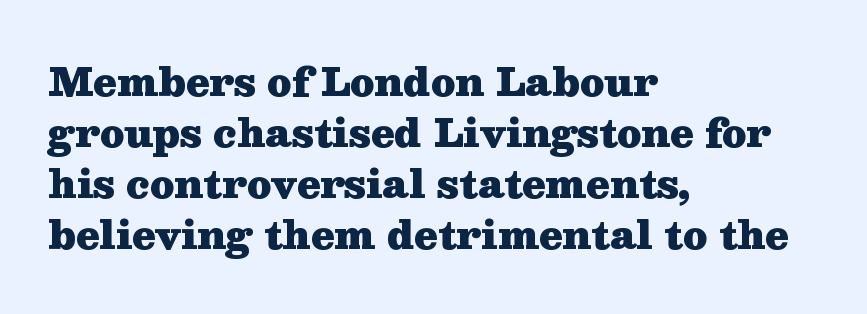
A typesetter would call this proportional, since set widths differ per character. Pretty heavy lettering here — definitely bold. These lines stack with their left ends in a neat column. Clear beneath every line of the passage. The block of text has a typical density, with ordinary space between rows.
